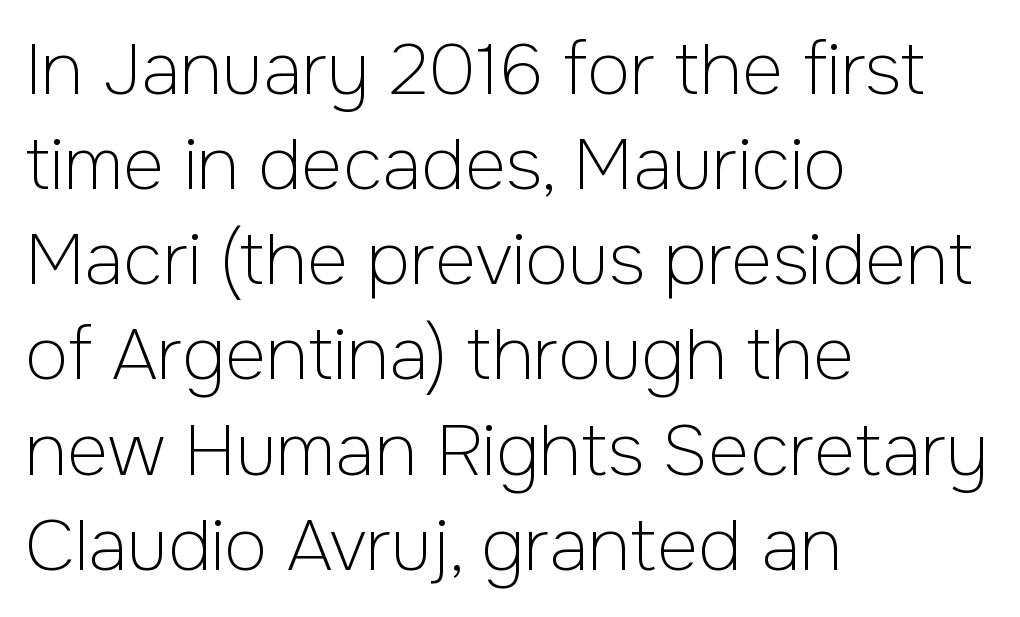
Casual observation: everything's shoved over to the left. Bare-footed words on every line. The horizontal fit of the characters is conventional and even. The designer went with a sans here, leaving each stem footless. Summary of vertical rhythm: regular, with standard interline spacing. It's the straight-up-and-down kind of type.
